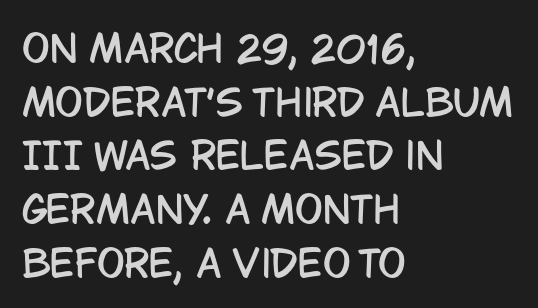
Q: Is the text italic (slanted)? A: No, it is upright.
Q: Is the typeface a serif or a sans-serif typeface? A: Sans-serif.
Q: Is the text underlined? A: No.
Q: How is the paragraph aligned? A: Left-aligned.
Q: Is the spacing between letters normal or unusually wide? A: Normal.
Q: Is the spacing between lines tight, normal or loose? A: Normal.
Q: Width (condensed, normal, or wide)? A: Condensed.
Q: Stroke contrast? A: Low.
Q: x-height? A: Large.
Q: Monospaced? A: No.
